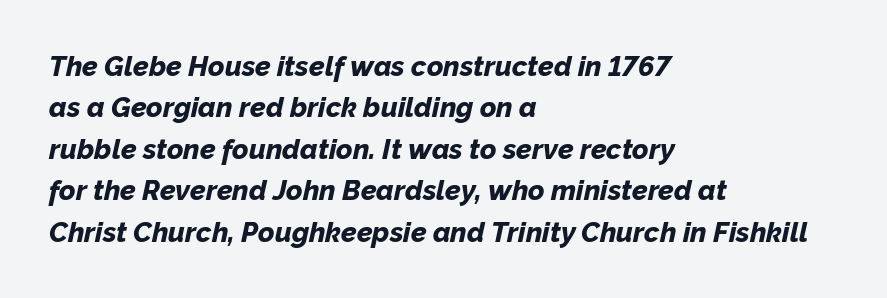
All the whitespace from short lines collects on the right. The passage shown leans; its letterforms are oblique. The passage shown stacks its lines at a standard gap. Here the glyphs are tracked normally, forming tight word shapes. Stroke thickness is high; the sample reads as a true bold.
